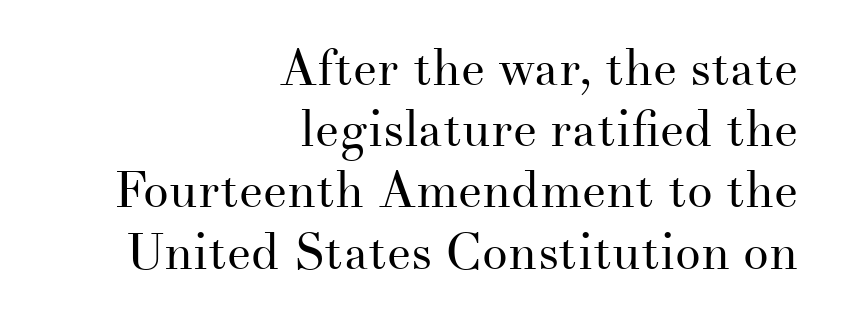
{"serif": "yes", "italic": "no", "bold": "no", "weight": "regular", "width": "normal", "stroke_contrast": "medium", "x_height": "small", "monospaced": "no", "underline": "no", "align": "right", "line_spacing_ratio": 1.2, "letter_spacing": "normal", "letter_spacing_em": 0.0, "glyph_px": 51}
